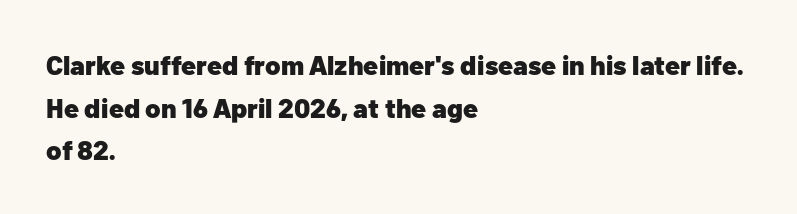
Q: Is the text bold? A: Yes.
Q: Is the text italic (slanted)? A: No, it is upright.
Q: Is the text underlined? A: No.
Q: How is the paragraph aligned? A: Left-aligned.
Q: Is the spacing between letters normal or unusually wide? A: Normal.
Q: Is the spacing between lines tight, normal or loose? A: Normal.
